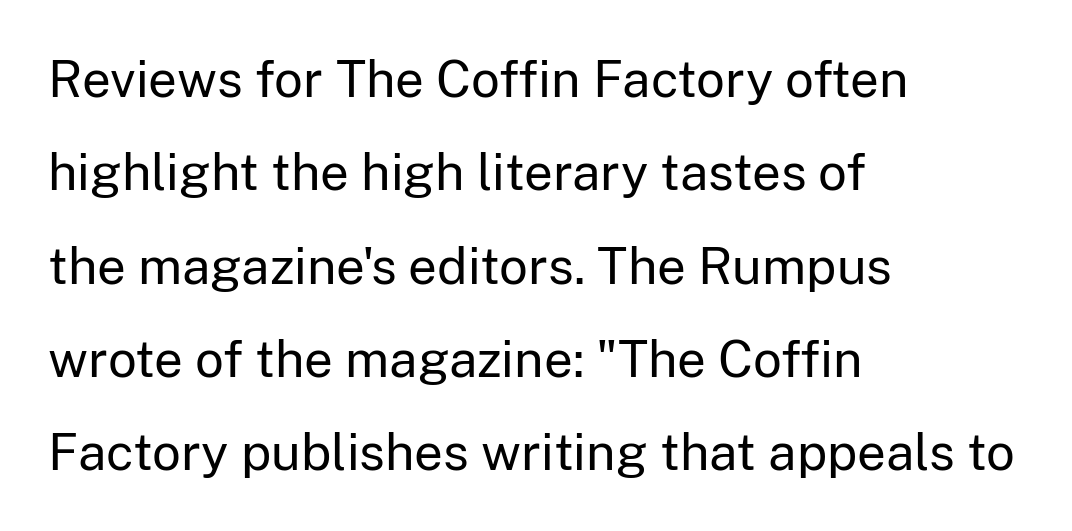
{"serif": "no", "italic": "no", "bold": "no", "weight": "regular", "width": "normal", "stroke_contrast": "low", "x_height": "medium", "monospaced": "no", "underline": "no", "align": "left", "line_spacing_ratio": 1.83, "letter_spacing": "normal", "letter_spacing_em": 0.0, "glyph_px": 51}
